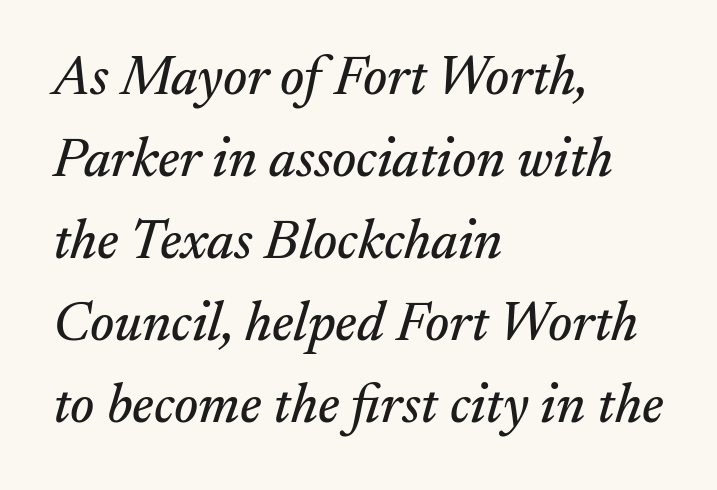
Q: Is the text italic (slanted)? A: Yes, it leans right by about 17 degrees.
Q: Is the typeface a serif or a sans-serif typeface? A: Serif.
Q: Is the text underlined? A: No.
Q: How is the paragraph aligned? A: Left-aligned.
Q: Is the spacing between letters normal or unusually wide? A: Normal.
Q: Is the spacing between lines tight, normal or loose? A: Normal.
Q: Width (condensed, normal, or wide)? A: Normal.
Q: Stroke contrast? A: Medium.
Q: x-height? A: Small.
Q: Monospaced? A: No.
